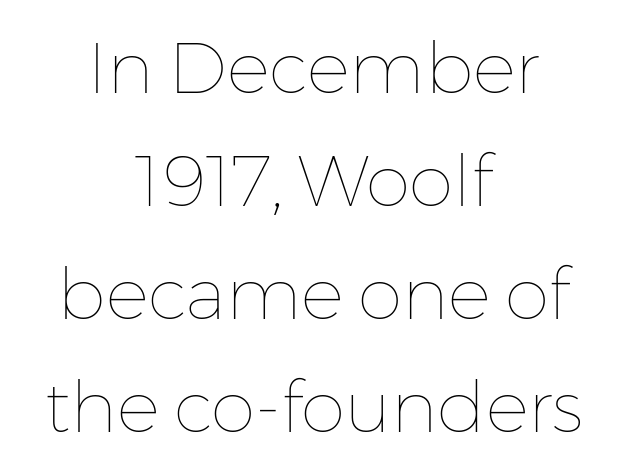
Q: Is the text bold? A: No.
Q: Is the text italic (slanted)? A: No, it is upright.
Q: Is the text underlined? A: No.
Q: How is the paragraph aligned? A: Centered.
Q: Is the spacing between letters normal or unusually wide? A: Normal.
Q: Is the spacing between lines tight, normal or loose? A: Normal.
Q: Width (condensed, normal, or wide)? A: Normal.
Q: Stroke contrast? A: Low.
Q: x-height? A: Medium.
Q: Monospaced? A: No.
